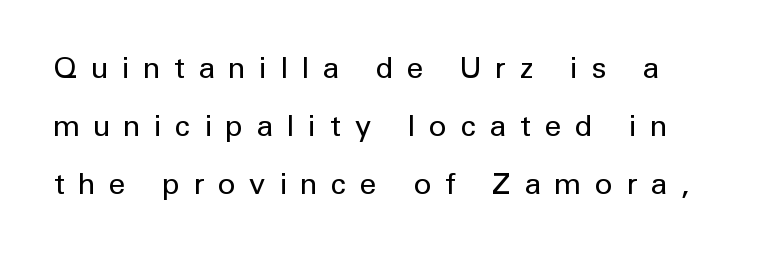
{"serif": "no", "italic": "no", "bold": "no", "weight": "regular", "width": "normal", "stroke_contrast": "low", "x_height": "medium", "monospaced": "no", "underline": "no", "align": "left", "line_spacing": "loose", "line_spacing_ratio": 1.93, "letter_spacing": "wide", "letter_spacing_em": 0.47, "glyph_px": 30}
